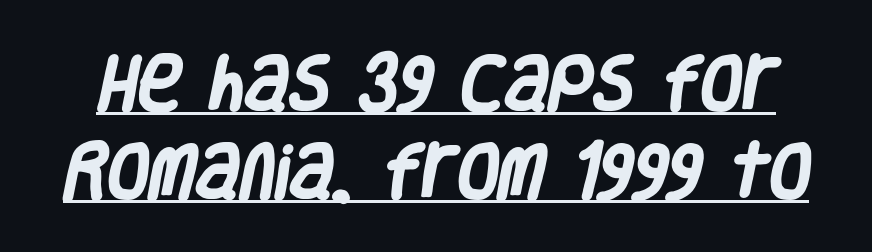
{"serif": "no", "bold": "yes", "weight": "heavy", "width": "condensed", "stroke_contrast": "low", "x_height": "large", "monospaced": "no", "underline": "yes", "line_spacing": "normal", "line_spacing_ratio": 1.44, "letter_spacing": "normal", "letter_spacing_em": 0.0, "glyph_px": 61}
